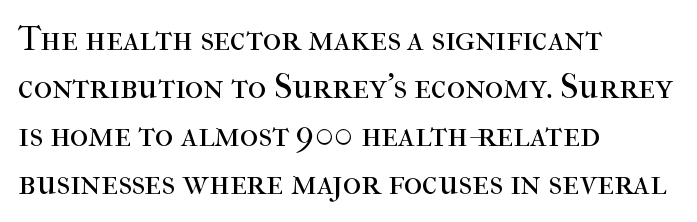
The image shows 35 px regular-weight serif type, upright; set left-aligned, normal line spacing (1.37x), normal letter spacing, not underlined; high stroke contrast and a medium x-height.
